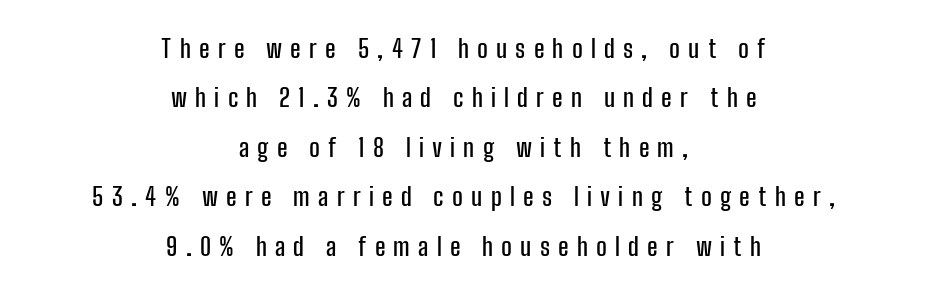
The image shows 25 px text type, upright; set centered, loose line spacing (1.98x), unusually wide letter spacing (+0.33 em), not underlined.
